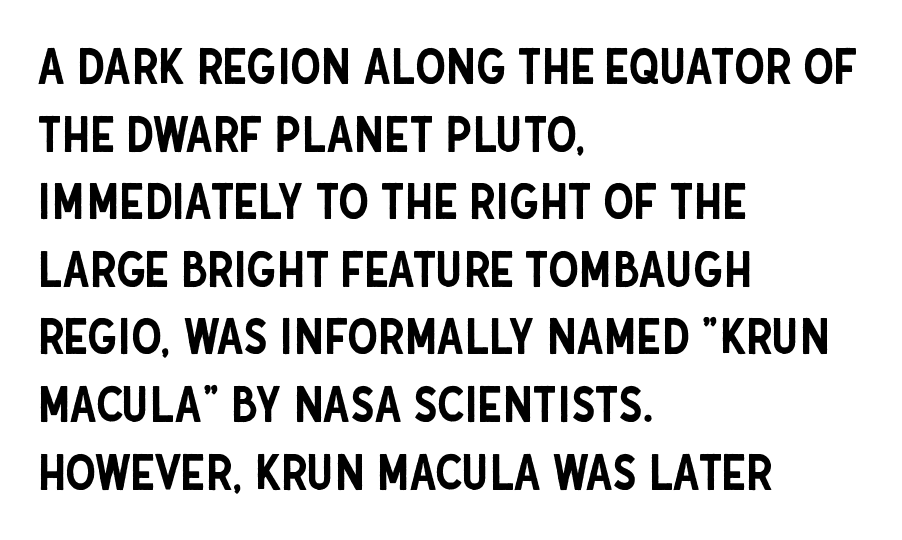
{"serif": "no", "italic": "no", "width": "condensed", "stroke_contrast": "low", "x_height": "large", "monospaced": "no", "underline": "no", "align": "left", "line_spacing": "normal", "line_spacing_ratio": 1.38, "letter_spacing": "normal", "letter_spacing_em": 0.0, "glyph_px": 49}
